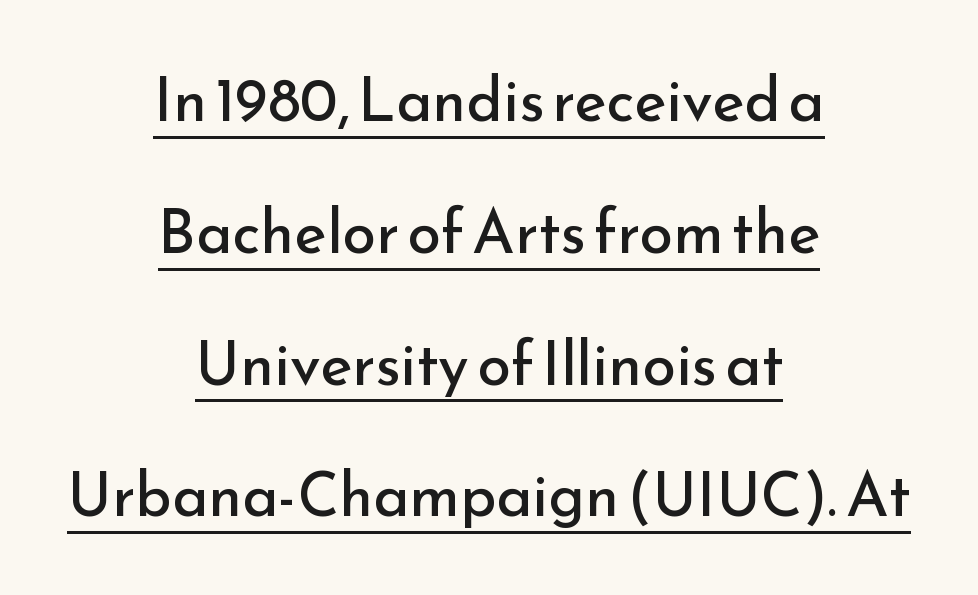
Posture: straight, roman, zero tilt. A continuous stroke trails under the words, as in a hyperlink. The characters display no serif detailing; their extremities are plain. The cut favours lightness, reaching ordinary text weight at its darkest. Each letter keeps its own natural width here, so spacing adapts to shape. If you folded the block vertically in half, each line would mirror itself in length.
